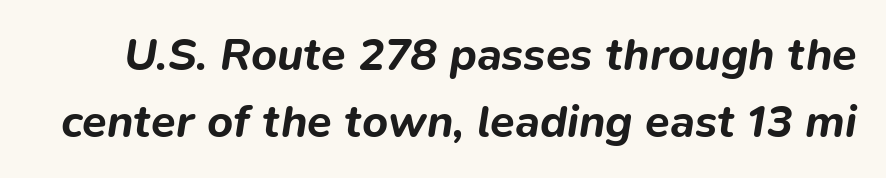
Q: Is the text bold? A: Yes.
Q: Is the text italic (slanted)? A: Yes, it leans right by about 9 degrees.
Q: Is the text underlined? A: No.
Q: Is the spacing between letters normal or unusually wide? A: Normal.
Q: Is the spacing between lines tight, normal or loose? A: Normal.
Q: Width (condensed, normal, or wide)? A: Normal.
Q: Stroke contrast? A: Low.
Q: x-height? A: Medium.
Q: Monospaced? A: No.
